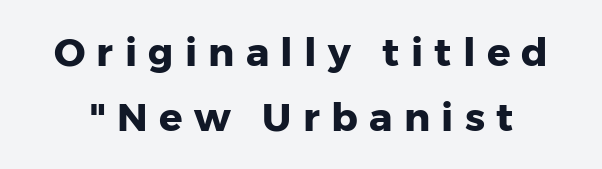
The lettering holds an erect, upright posture throughout. Here the designer chose a conventional face with non-uniform glyph widths. Students, observe: this is what conventionally led text looks like. Look at the bottom of the vertical strokes: they stop flat, with no serifs.
